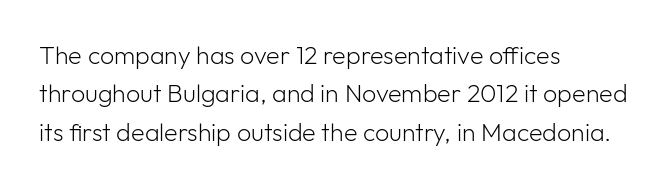
Q: Is the text bold? A: No.
Q: Is the text italic (slanted)? A: No, it is upright.
Q: Is the text underlined? A: No.
Q: How is the paragraph aligned? A: Left-aligned.
Q: Is the spacing between letters normal or unusually wide? A: Normal.
Q: Is the spacing between lines tight, normal or loose? A: Normal.
